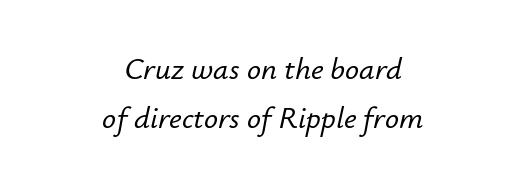
{"italic": "yes", "lean": "right", "slant_degrees": 12, "width": "normal", "stroke_contrast": "low", "x_height": "small", "monospaced": "no", "underline": "no", "align": "center", "line_spacing": "normal", "line_spacing_ratio": 1.59, "letter_spacing": "normal", "letter_spacing_em": 0.0, "glyph_px": 31}
